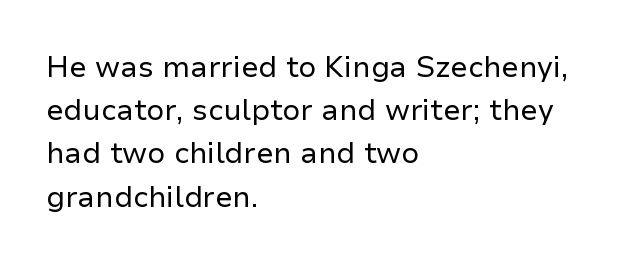
{"serif": "no", "italic": "no", "bold": "no", "weight": "regular", "width": "normal", "stroke_contrast": "low", "x_height": "medium", "monospaced": "no", "underline": "no", "align": "left", "line_spacing": "normal", "line_spacing_ratio": 1.49, "letter_spacing": "normal", "letter_spacing_em": 0.0, "glyph_px": 29}
